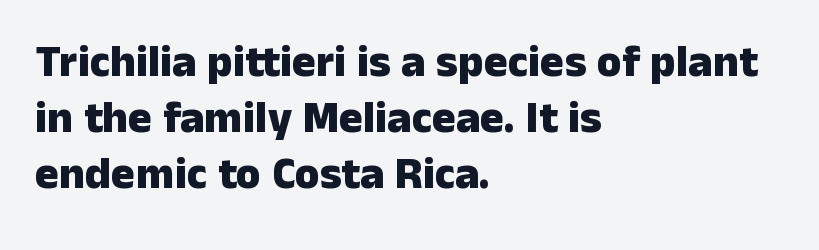
{"serif": "no", "italic": "no", "bold": "yes", "weight": "heavy", "width": "normal", "stroke_contrast": "low", "x_height": "medium", "monospaced": "no", "underline": "no", "align": "left", "line_spacing_ratio": 1.24, "letter_spacing": "normal", "letter_spacing_em": 0.0, "glyph_px": 45}
